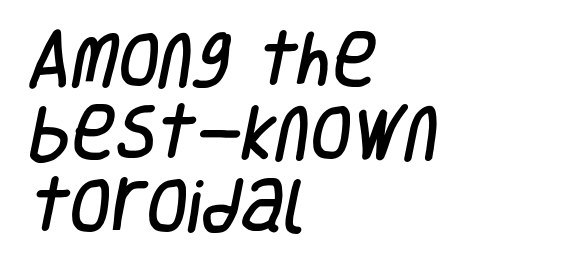
The image shows 60 px condensed sans-serif type; set left-aligned, line spacing 1.22x, normal letter spacing, not underlined; low stroke contrast and a large x-height.
